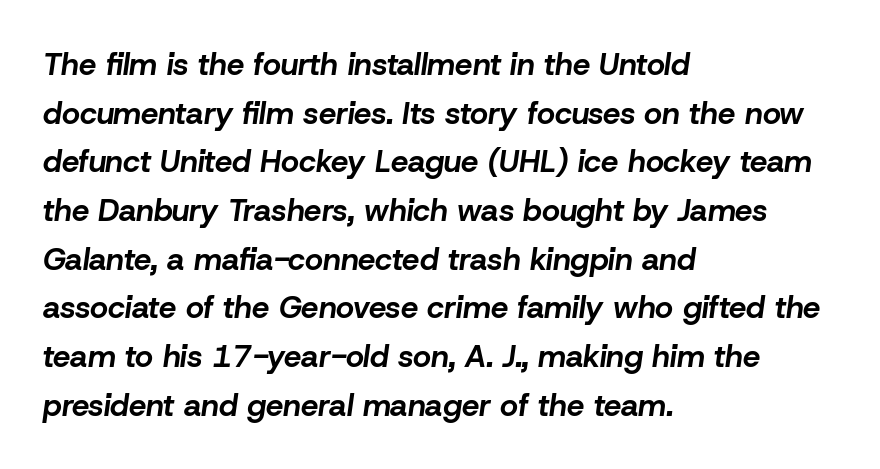
{"italic": "yes", "lean": "right", "slant_degrees": 8, "bold": "yes", "weight": "bold", "width": "normal", "stroke_contrast": "low", "x_height": "medium", "monospaced": "no", "underline": "no", "align": "left", "line_spacing": "normal", "line_spacing_ratio": 1.57, "letter_spacing": "normal", "letter_spacing_em": 0.0, "glyph_px": 31}
